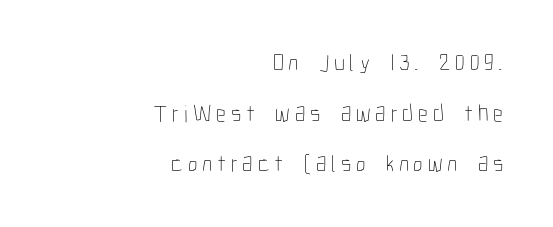
Is the letter spacing exaggerated? Yes — the characters are pushed far apart. The lines are quadded right. Stems here are at most as thick as an everyday book face. Characters remain perfectly vertical along every line. Rows of type keep a wide berth in the vertical direction. Lines of text with bare space underneath.
